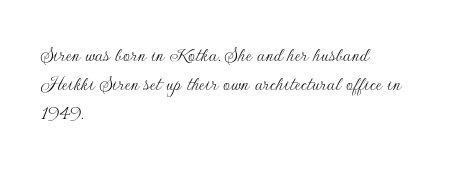
Q: Is the text bold? A: No.
Q: Is the text italic (slanted)? A: Yes.
Q: Is the text underlined? A: No.
Q: How is the paragraph aligned? A: Left-aligned.
Q: Is the spacing between letters normal or unusually wide? A: Normal.
Q: Is the spacing between lines tight, normal or loose? A: Normal.
